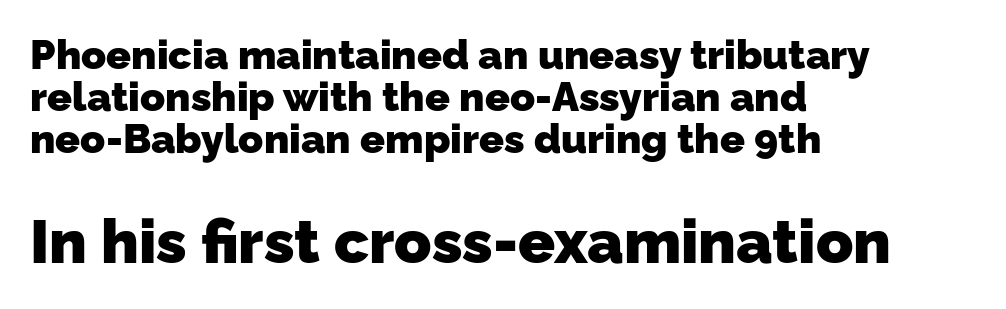
{"serif": "no", "bold": "yes", "weight": "heavy", "width": "normal", "stroke_contrast": "low", "x_height": "medium", "monospaced": "no", "underline": "no", "align": "left", "line_spacing": "tight", "line_spacing_ratio": 1.03, "letter_spacing": "normal", "letter_spacing_em": 0.0, "larger_block": "second", "size_ratio": 1.49, "glyph_px": 61}
